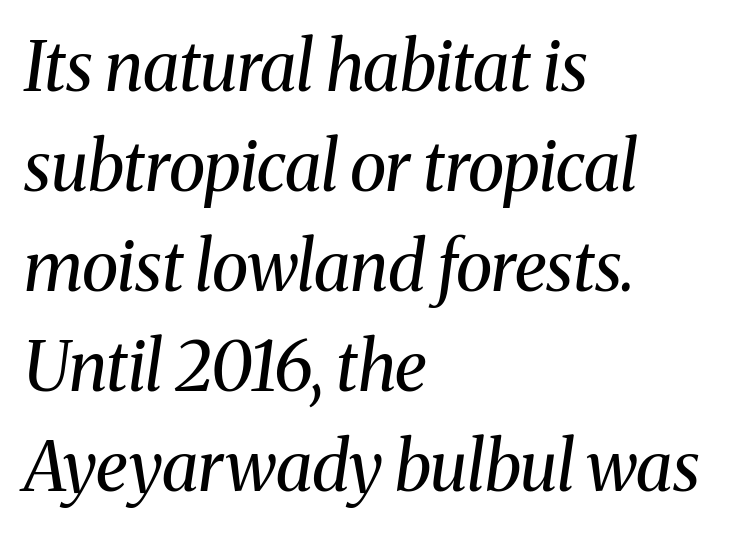
Caption: face not bold, strokes unweighted. The rendering uses natural spacing where letterforms have individual widths. This sample keeps an unexceptional amount of space between lines. Here the glyphs are tracked normally, forming tight word shapes.
